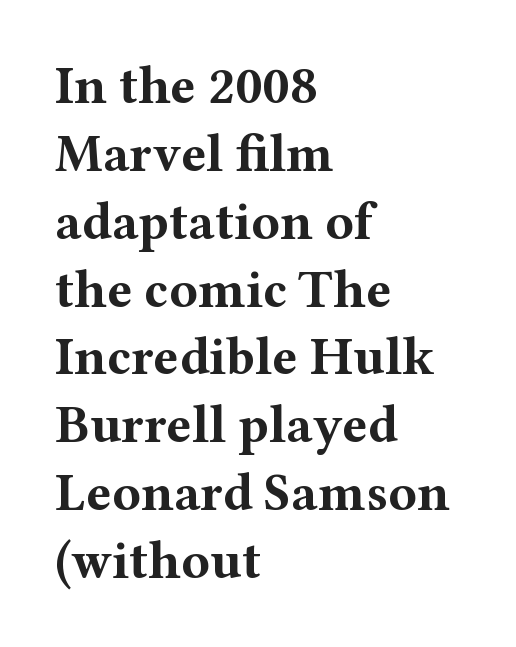
The image shows 53 px bold, wide serif type, upright; set left-aligned, normal line spacing (1.28x), normal letter spacing, not underlined; medium stroke contrast and a medium x-height.
